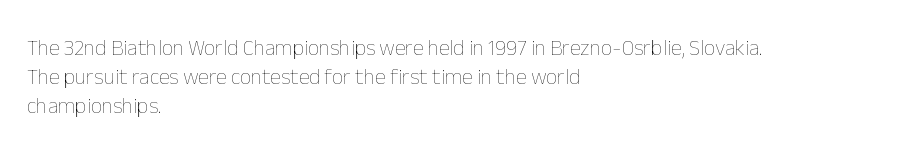
Tall strokes in this sample are plumb rather than angled. The passage shown has conventional tracking throughout. Every row of glyphs begins at an identical x-position on the left. A normal amount of white space separates one row of letters from the next. Type without underlining.
